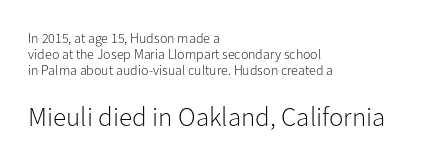
Q: Is the text bold? A: No.
Q: Is the text italic (slanted)? A: No, it is upright.
Q: Is the text underlined? A: No.
Q: How is the paragraph aligned? A: Left-aligned.
Q: Is the spacing between letters normal or unusually wide? A: Normal.
Q: Which block of text is set in a larger size, the first (top) or the second (bottom)? A: The second (bottom) one.
